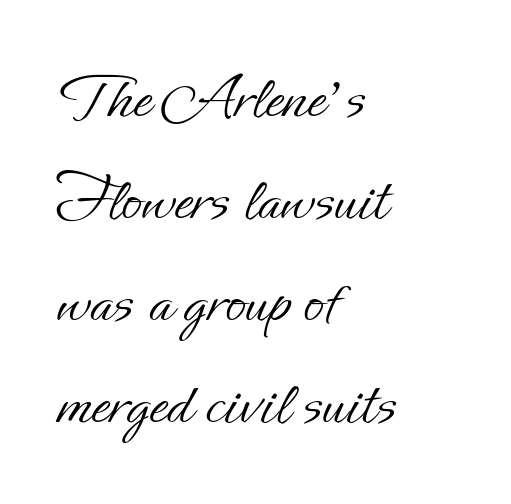
Short note: letters normally spaced. Check under the words: just untouched page. Stems and bowls with no extra thickness — not bold.
